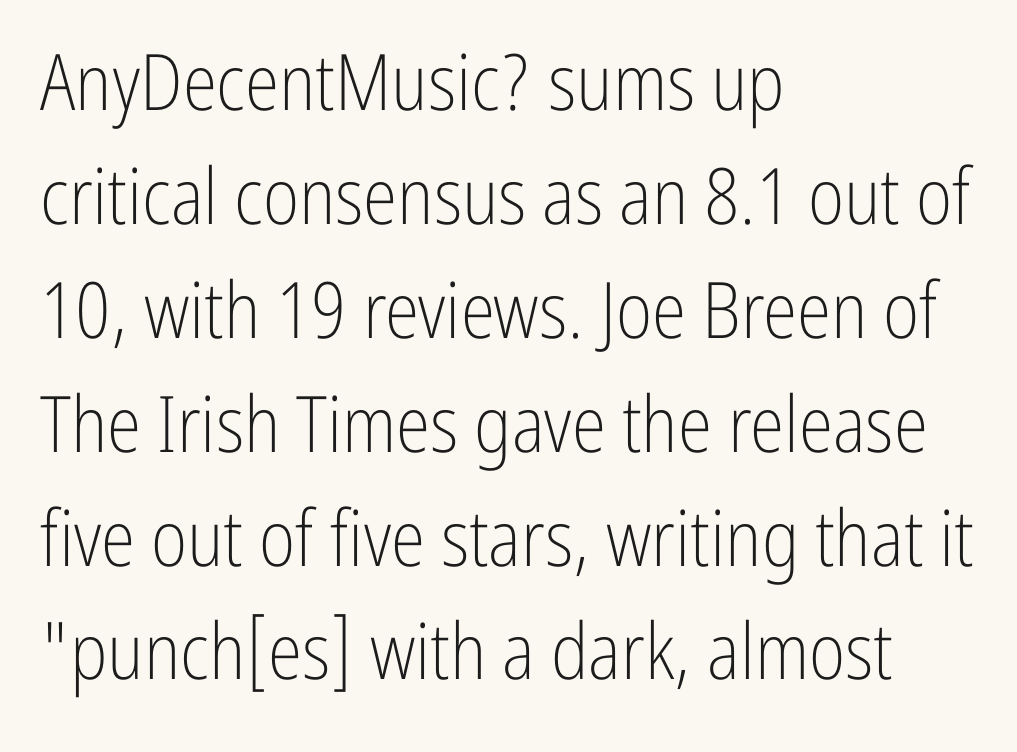
Character widths vary here, with narrow letters taking less room than wide ones. Words appear dense and cohesive because spacing is normal. Unmarked baselines from the first word to the last. No heavy texture on the line: the type isn't bold. Line beginnings align vertically; line endings do not.
